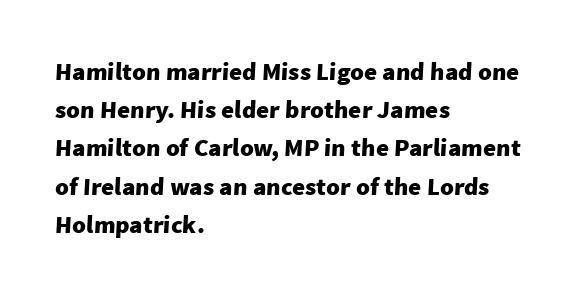
The image shows 25 px bold type; set left-aligned, normal line spacing (1.53x), normal letter spacing, not underlined.
